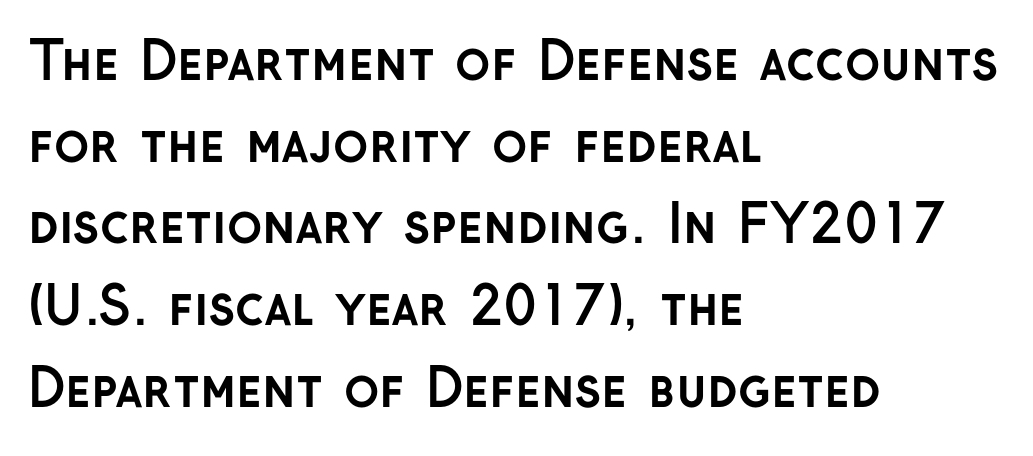
Weight: bold. This sample uses a sans-serif face. The type is set solid horizontally, with unmodified tracking. Posture: upright roman. Layout note: lines flush left. Beneath every word, the page is bare.
